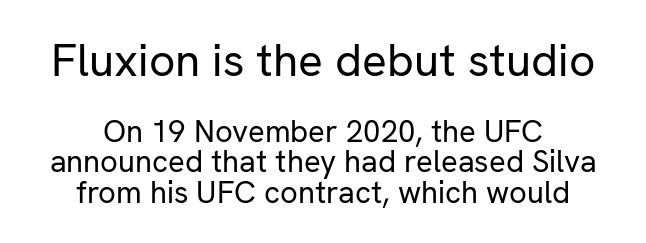
{"serif": "no", "italic": "no", "bold": "no", "weight": "regular", "width": "normal", "stroke_contrast": "low", "x_height": "medium", "monospaced": "no", "underline": "no", "align": "center", "line_spacing": "tight", "line_spacing_ratio": 0.97, "letter_spacing": "normal", "letter_spacing_em": 0.0, "larger_block": "first", "size_ratio": 1.48, "glyph_px": 46}
